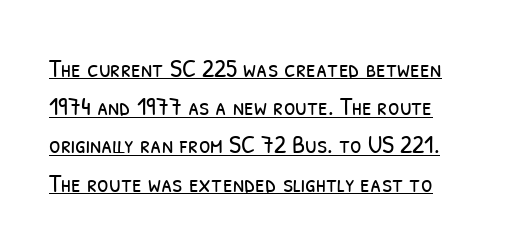
{"bold": "no", "underline": "yes", "line_spacing": "normal", "line_spacing_ratio": 1.47, "letter_spacing": "normal", "letter_spacing_em": 0.0, "glyph_px": 26}
